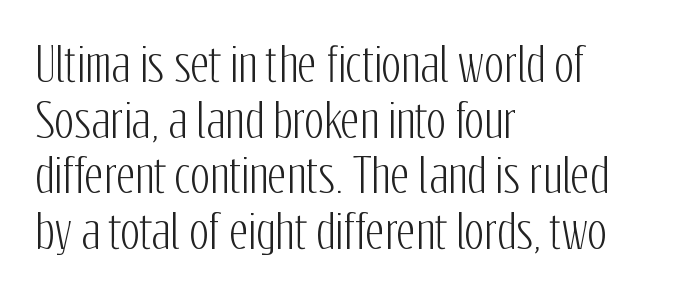
The image shows 46 px condensed sans-serif type, upright; set left-aligned, line spacing 1.21x, normal letter spacing, not underlined; low stroke contrast and a medium x-height.
